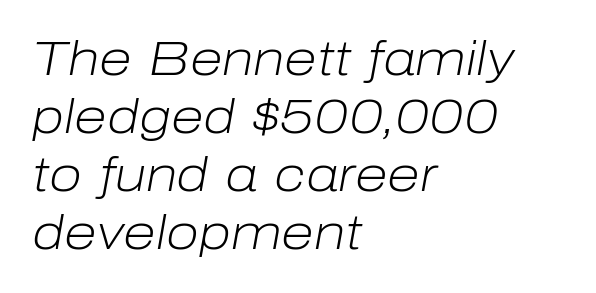
{"italic": "yes", "lean": "right", "slant_degrees": 10, "bold": "no", "weight": "light", "width": "normal", "stroke_contrast": "low", "x_height": "medium", "monospaced": "no", "underline": "no", "align": "left", "line_spacing_ratio": 1.21, "letter_spacing": "normal", "letter_spacing_em": 0.0, "glyph_px": 48}
